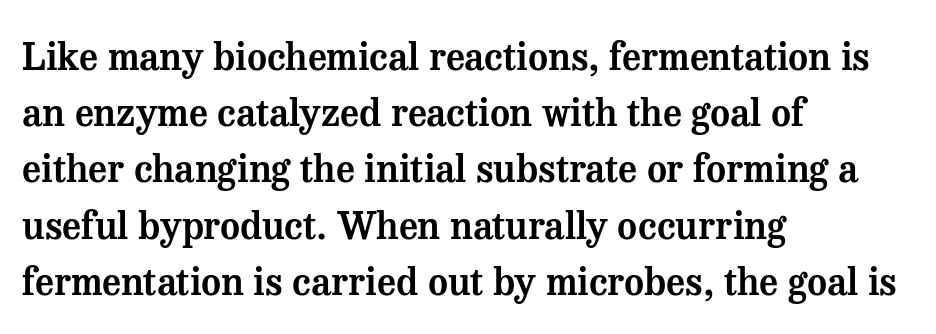
Q: Is the text italic (slanted)? A: No, it is upright.
Q: Is the typeface a serif or a sans-serif typeface? A: Serif.
Q: Is the text underlined? A: No.
Q: How is the paragraph aligned? A: Left-aligned.
Q: Is the spacing between letters normal or unusually wide? A: Normal.
Q: Is the spacing between lines tight, normal or loose? A: Normal.
Q: Width (condensed, normal, or wide)? A: Normal.
Q: Stroke contrast? A: Medium.
Q: x-height? A: Medium.
Q: Monospaced? A: No.
